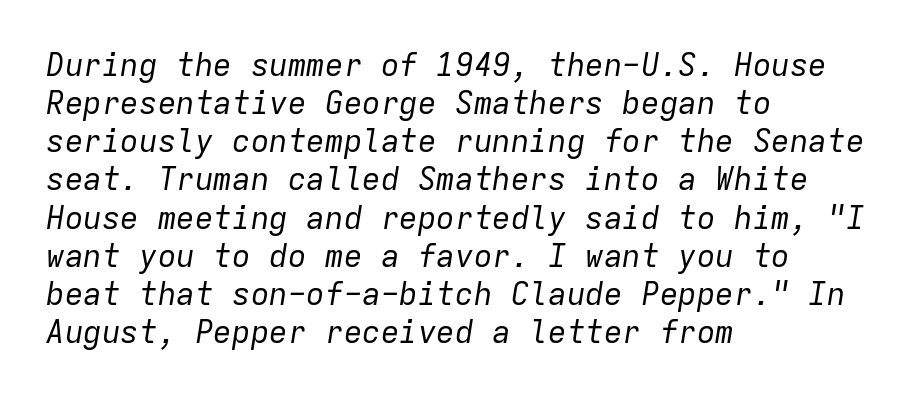
Q: Is the text bold? A: No.
Q: Is the text italic (slanted)? A: Yes, it leans right by about 9 degrees.
Q: Is the text underlined? A: No.
Q: How is the paragraph aligned? A: Left-aligned.
Q: Is the spacing between letters normal or unusually wide? A: Normal.
Q: Width (condensed, normal, or wide)? A: Normal.
Q: Stroke contrast? A: Low.
Q: x-height? A: Medium.
Q: Monospaced? A: Yes.
